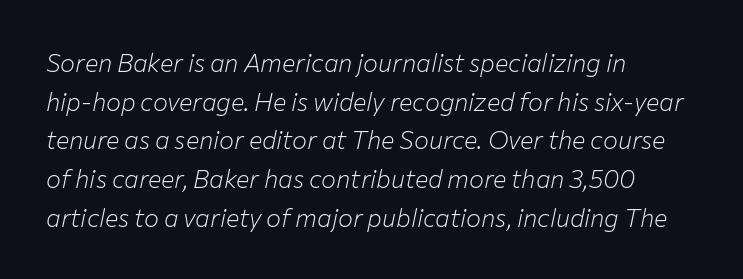
Look at the tracking — it's just the regular setting, nothing added. Yep, that's italic — everything's leaning. In CSS terms this would be text-align: left. The area under the type is left untouched. Is the type heavy? It reads as light-to-regular instead. Regular leading.
